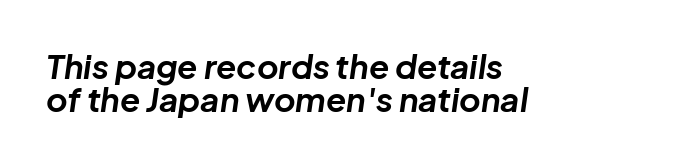
The image shows 33 px bold type, italic (leaning right); set left-aligned, tight line spacing (0.99x), normal letter spacing, not underlined; low stroke contrast and a medium x-height.
